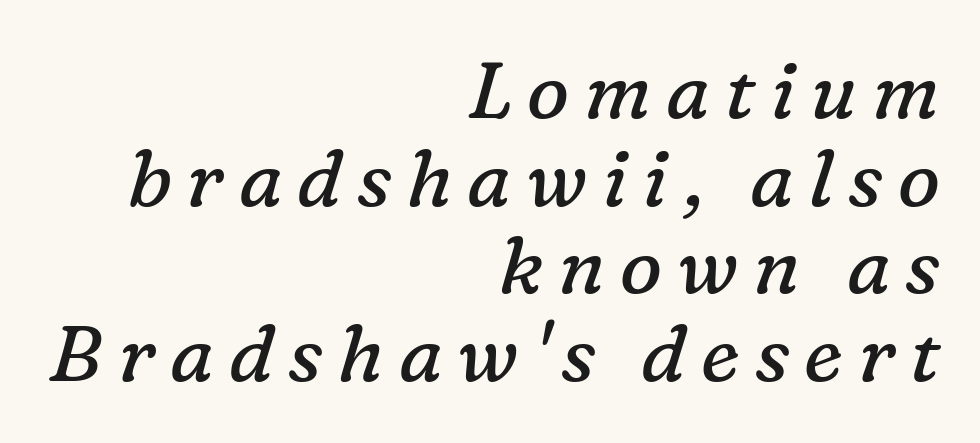
Think of a printed novel: that variable character pitch is what you see here. In terms of letterform style, serifs are clearly present. Descender tails drop into unmarked territory. It's the slanting kind of type.
